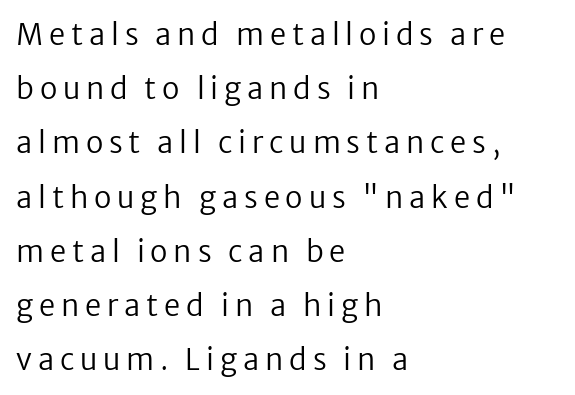
The strokes are not fattened; the text isn't bold. Glyph-to-glyph distance is far greater than everyday printed text. Does the type have serifs? No, each stem ends abruptly. This sample has the flowing, uneven cadence of proportional lettering. A bare baseline throughout the passage. Designer's note — italics off, roman on.
